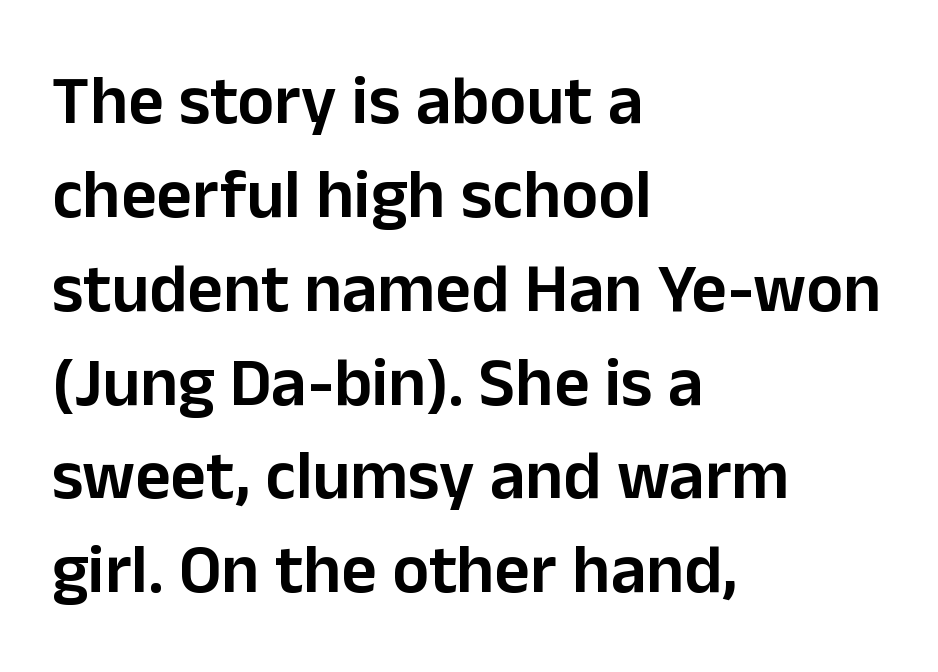
Compared with typical body copy, the letter spacing here is the same. The glyphs are unaccompanied by any horizontal stroke below them. Here the designer chose a conventional face with non-uniform glyph widths. Nope, no serifs anywhere on these letters.
